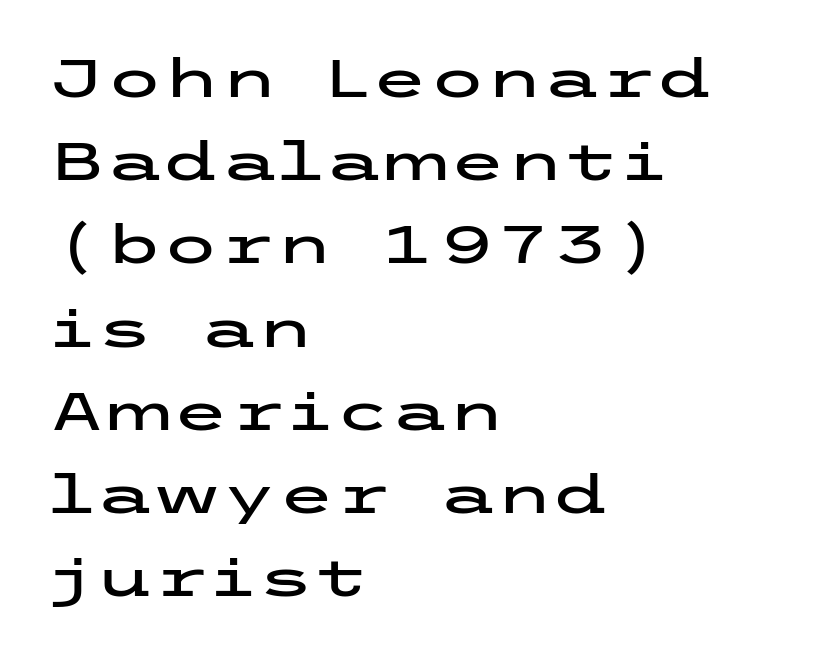
Q: Is the text italic (slanted)? A: No, it is upright.
Q: Is the typeface a serif or a sans-serif typeface? A: Sans-serif.
Q: Is the text underlined? A: No.
Q: How is the paragraph aligned? A: Left-aligned.
Q: Is the spacing between letters normal or unusually wide? A: Normal.
Q: Is the spacing between lines tight, normal or loose? A: Normal.
Q: Width (condensed, normal, or wide)? A: Wide.
Q: Stroke contrast? A: Low.
Q: x-height? A: Medium.
